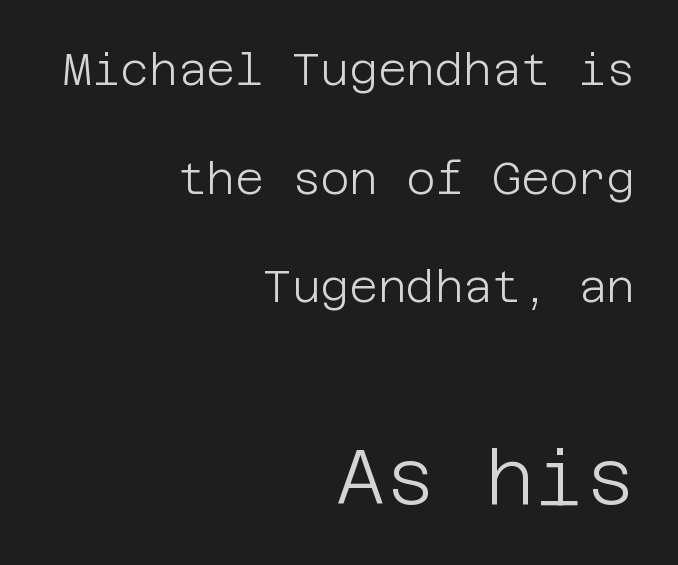
{"serif": "no", "italic": "no", "bold": "no", "weight": "light", "width": "normal", "stroke_contrast": "low", "x_height": "large", "underline": "no", "align": "right", "line_spacing": "loose", "line_spacing_ratio": 2.47, "letter_spacing": "normal", "letter_spacing_em": 0.0, "larger_block": "second", "size_ratio": 1.75, "glyph_px": 77}
